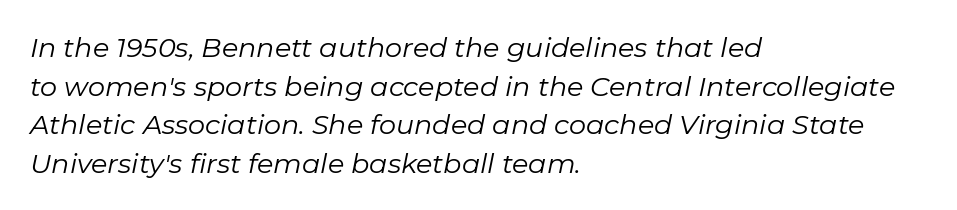
The image shows 27 px text type, italic (leaning right); set left-aligned, normal line spacing (1.43x), normal letter spacing, not underlined.
